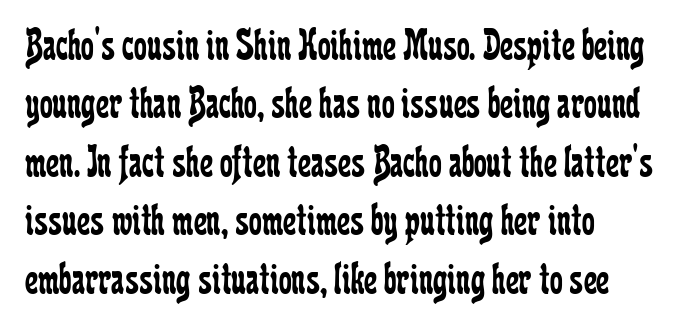
{"serif": "yes", "italic": "no", "bold": "no", "weight": "regular", "width": "condensed", "stroke_contrast": "low", "x_height": "medium", "monospaced": "no", "underline": "no", "align": "left", "line_spacing": "normal", "line_spacing_ratio": 1.27, "letter_spacing": "normal", "letter_spacing_em": 0.0, "glyph_px": 46}
